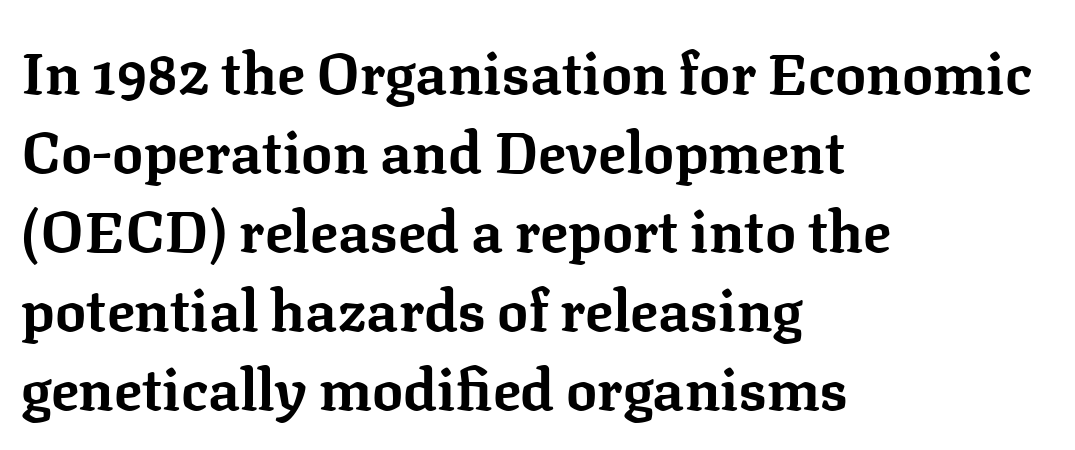
Q: Is the text bold? A: Yes.
Q: Is the text italic (slanted)? A: No, it is upright.
Q: Is the typeface a serif or a sans-serif typeface? A: Serif.
Q: Is the text underlined? A: No.
Q: How is the paragraph aligned? A: Left-aligned.
Q: Is the spacing between letters normal or unusually wide? A: Normal.
Q: Is the spacing between lines tight, normal or loose? A: Normal.
Q: Width (condensed, normal, or wide)? A: Normal.
Q: Stroke contrast? A: Low.
Q: x-height? A: Medium.
Q: Monospaced? A: No.
